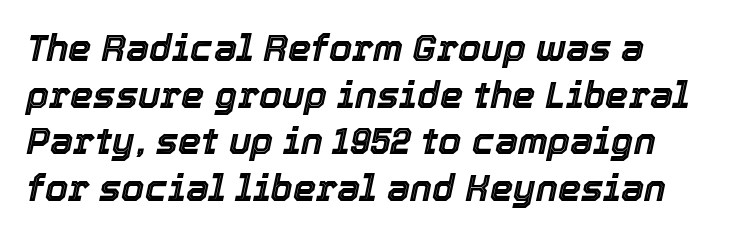
Q: Is the text italic (slanted)? A: Yes, it leans right by about 12 degrees.
Q: Is the text underlined? A: No.
Q: How is the paragraph aligned? A: Left-aligned.
Q: Is the spacing between letters normal or unusually wide? A: Normal.
Q: Is the spacing between lines tight, normal or loose? A: Normal.
Q: Width (condensed, normal, or wide)? A: Normal.
Q: x-height? A: Medium.
Q: Monospaced? A: No.
